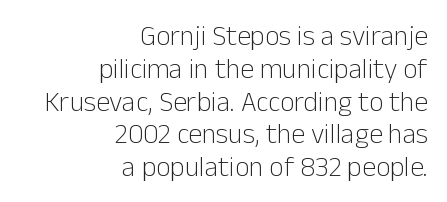
Q: Is the text bold? A: No.
Q: Is the text italic (slanted)? A: No, it is upright.
Q: Is the typeface a serif or a sans-serif typeface? A: Sans-serif.
Q: Is the text underlined? A: No.
Q: How is the paragraph aligned? A: Right-aligned.
Q: Is the spacing between letters normal or unusually wide? A: Normal.
Q: Width (condensed, normal, or wide)? A: Normal.
Q: Stroke contrast? A: Low.
Q: x-height? A: Medium.
Q: Monospaced? A: No.
